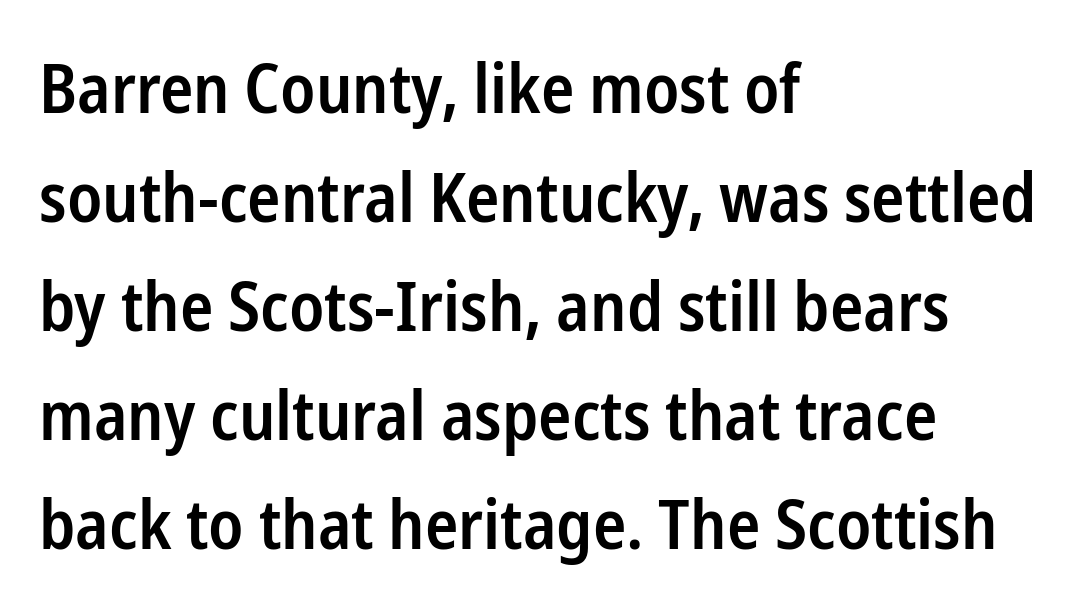
{"serif": "no", "italic": "no", "bold": "semi", "weight": "semibold", "width": "condensed", "stroke_contrast": "low", "x_height": "medium", "monospaced": "no", "underline": "no", "align": "left", "line_spacing": "normal", "line_spacing_ratio": 1.58, "letter_spacing": "normal", "letter_spacing_em": 0.0, "glyph_px": 69}
